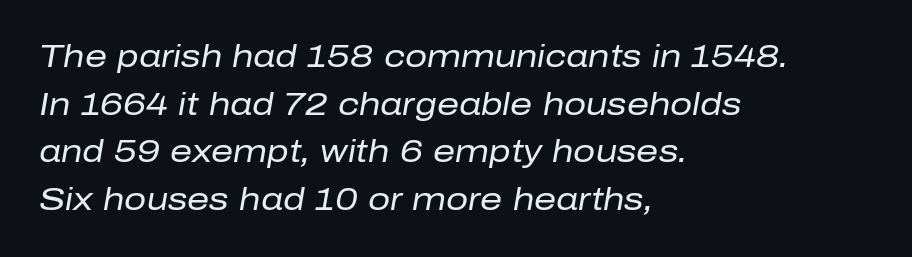
{"italic": "yes", "lean": "right", "slant_degrees": 10, "bold": "no", "weight": "regular", "width": "normal", "stroke_contrast": "low", "x_height": "medium", "monospaced": "no", "underline": "no", "align": "left", "line_spacing": "normal", "line_spacing_ratio": 1.54, "letter_spacing": "normal", "letter_spacing_em": 0.0, "glyph_px": 31}
